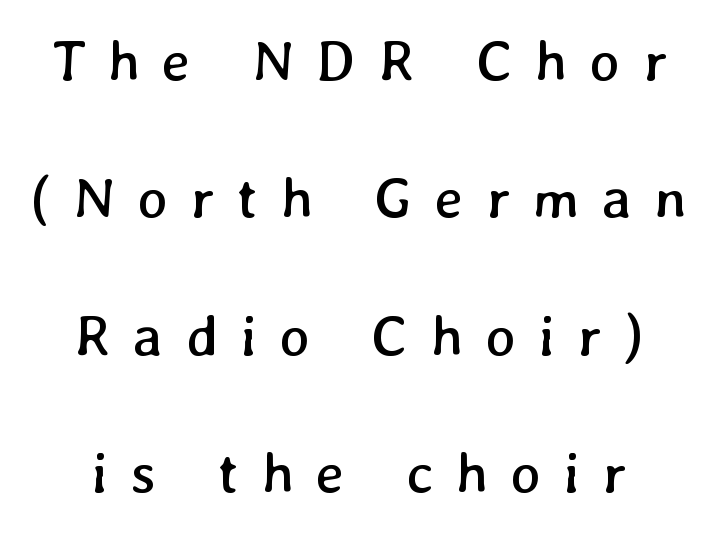
{"bold": "no", "weight": "regular", "width": "normal", "stroke_contrast": "low", "x_height": "medium", "monospaced": "no", "underline": "no", "line_spacing": "loose", "line_spacing_ratio": 2.37, "letter_spacing": "wide", "letter_spacing_em": 0.39, "glyph_px": 58}
